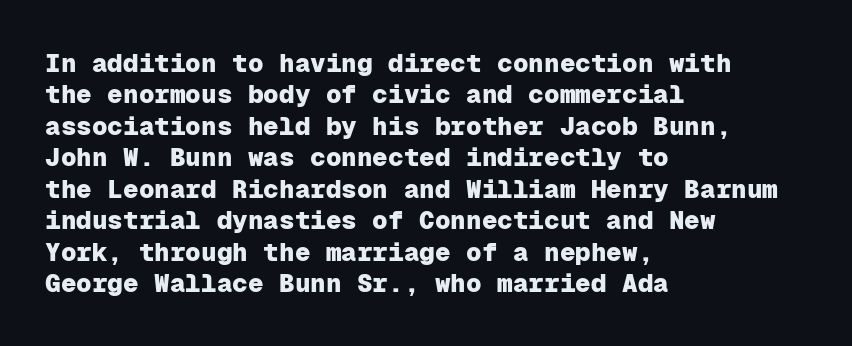
Q: Is the text bold? A: Yes.
Q: Is the text italic (slanted)? A: No, it is upright.
Q: Is the text underlined? A: No.
Q: How is the paragraph aligned? A: Left-aligned.
Q: Is the spacing between letters normal or unusually wide? A: Normal.
